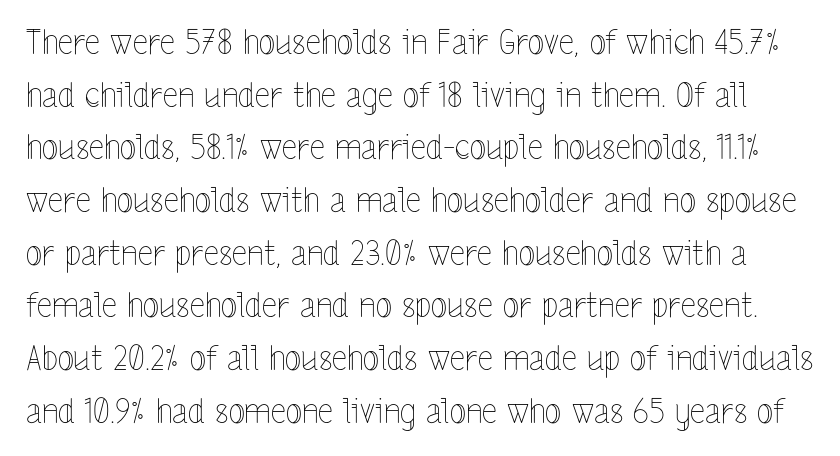
The image shows 34 px thin, condensed type, upright; set normal line spacing (1.55x), normal letter spacing, not underlined; a medium x-height.
